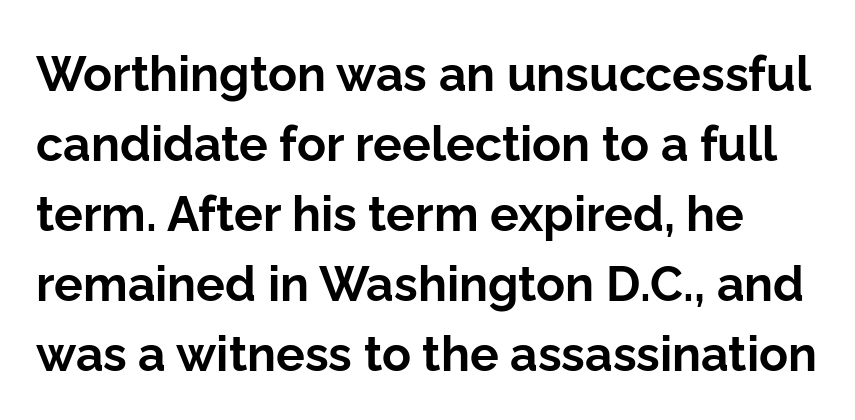
{"serif": "no", "italic": "no", "bold": "yes", "weight": "bold", "width": "normal", "stroke_contrast": "low", "x_height": "medium", "monospaced": "no", "underline": "no", "line_spacing": "normal", "line_spacing_ratio": 1.46, "letter_spacing": "normal", "letter_spacing_em": 0.0, "glyph_px": 48}
